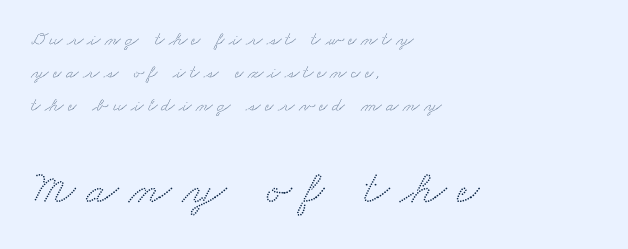
Does the bottom block carry the larger type? Yes, it does. Do the characters align in a grid? No, the font is proportional. Every row of glyphs begins at an identical x-position on the left. Look at the bottom of the vertical strokes: they flare into serifs here.
